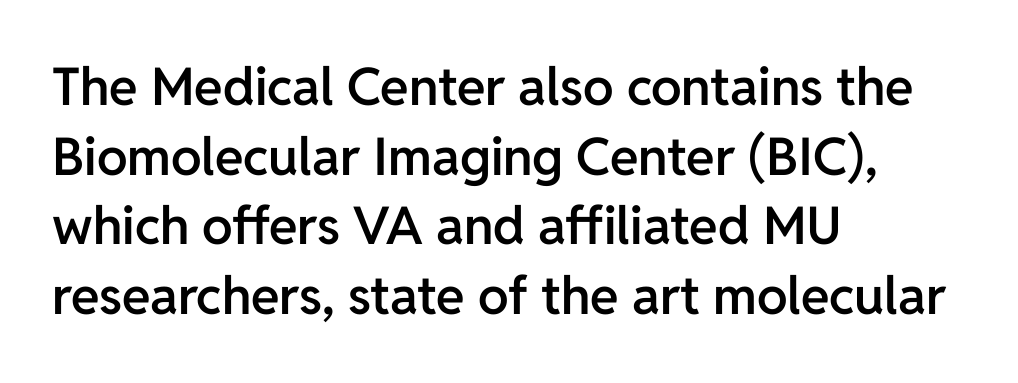
{"serif": "no", "italic": "no", "bold": "semi", "weight": "semibold", "width": "normal", "stroke_contrast": "low", "x_height": "medium", "monospaced": "no", "underline": "no", "align": "left", "line_spacing": "normal", "line_spacing_ratio": 1.34, "letter_spacing": "normal", "letter_spacing_em": 0.0, "glyph_px": 52}
